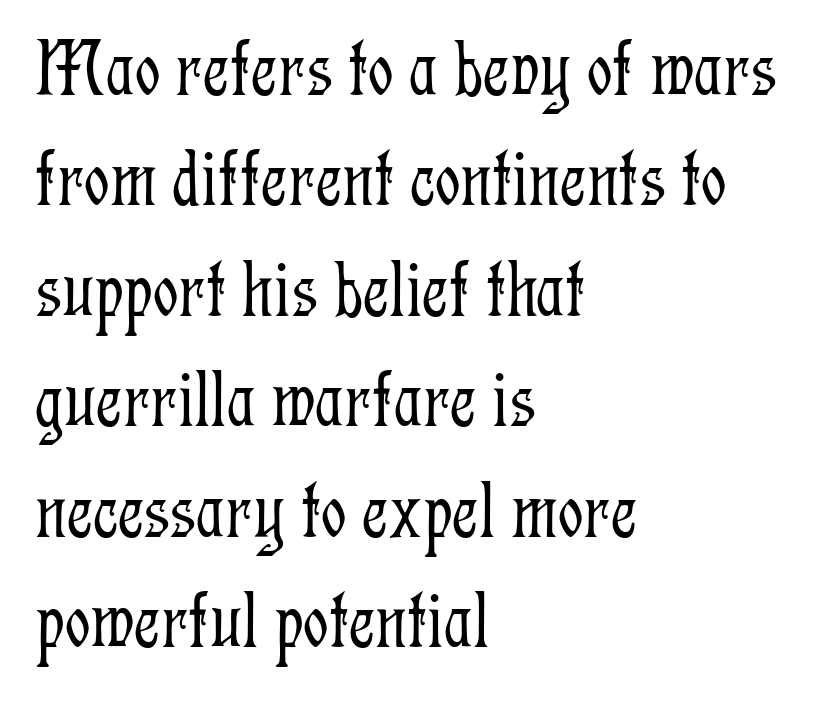
{"serif": "yes", "italic": "no", "bold": "no", "weight": "light", "width": "condensed", "stroke_contrast": "low", "x_height": "medium", "monospaced": "no", "underline": "no", "align": "left", "line_spacing": "normal", "line_spacing_ratio": 1.38, "letter_spacing": "normal", "letter_spacing_em": 0.0, "glyph_px": 80}
